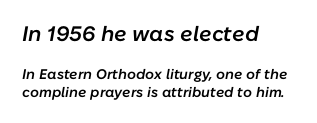
{"italic": "yes", "lean": "right", "slant_degrees": 10, "bold": "semi", "underline": "no", "align": "left", "line_spacing": "normal", "line_spacing_ratio": 1.3, "letter_spacing": "normal", "letter_spacing_em": 0.0, "larger_block": "first", "size_ratio": 1.5, "glyph_px": 21}
